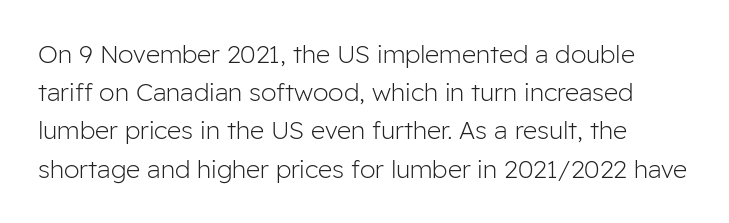
{"italic": "no", "bold": "no", "underline": "no", "line_spacing": "normal", "line_spacing_ratio": 1.53, "letter_spacing": "normal", "letter_spacing_em": 0.0, "glyph_px": 25}
